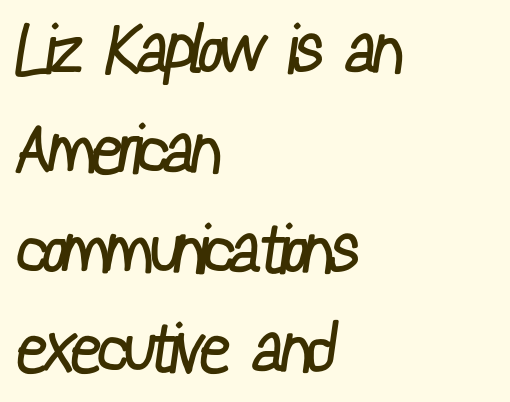
The image shows 67 px regular-weight, condensed sans-serif type; set left-aligned, normal line spacing (1.49x), normal letter spacing, not underlined; low stroke contrast and a medium x-height.
